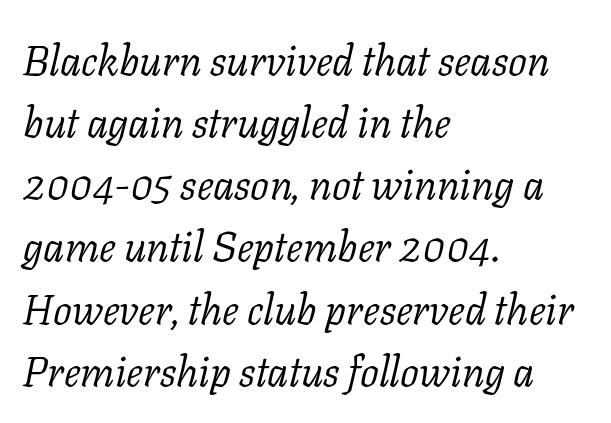
Each letter keeps its own natural width here, so spacing adapts to shape. Is the type heavy? It reads as light-to-regular instead. A typesetter would label this face a serif. Is the letter spacing exaggerated? No — it looks like the ordinary default.
